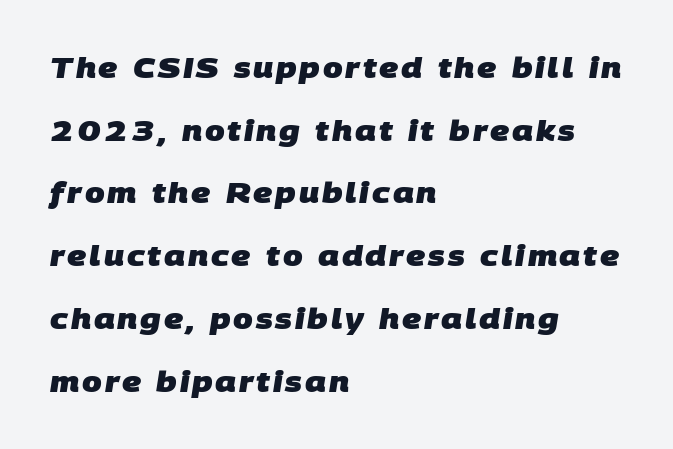
Compared with an ordinary text face, these strokes are far heavier — a full bold. Each new line begins a long way beneath the previous one. Unmarked baselines from the first word to the last. The type family on display is of the sans-serif kind.
